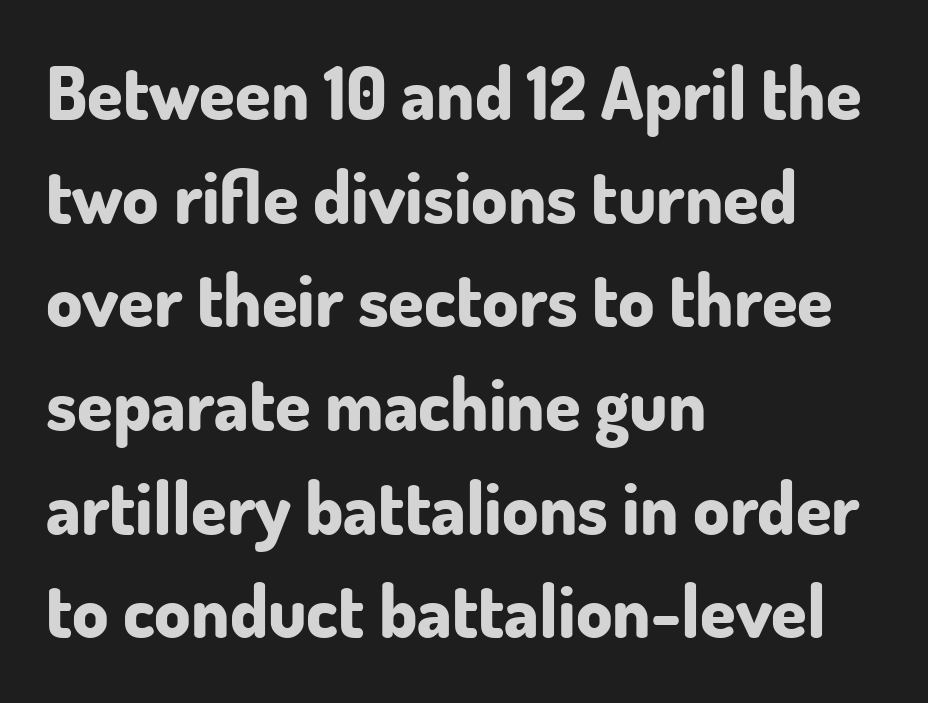
{"serif": "no", "italic": "no", "bold": "yes", "weight": "bold", "width": "normal", "stroke_contrast": "low", "x_height": "small", "monospaced": "no", "underline": "no", "align": "left", "line_spacing": "normal", "line_spacing_ratio": 1.44, "letter_spacing": "normal", "letter_spacing_em": 0.0, "glyph_px": 72}
